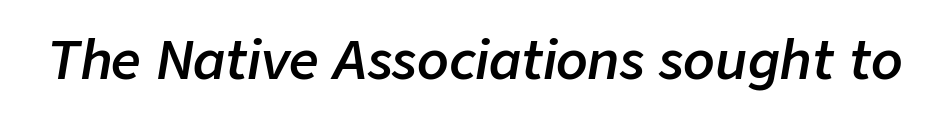
Q: Is the text bold? A: Semi-bold.
Q: Is the text italic (slanted)? A: Yes, it leans right by about 9 degrees.
Q: Is the text underlined? A: No.
Q: Is the spacing between letters normal or unusually wide? A: Normal.
Q: Width (condensed, normal, or wide)? A: Normal.
Q: Stroke contrast? A: Low.
Q: x-height? A: Medium.
Q: Monospaced? A: No.
